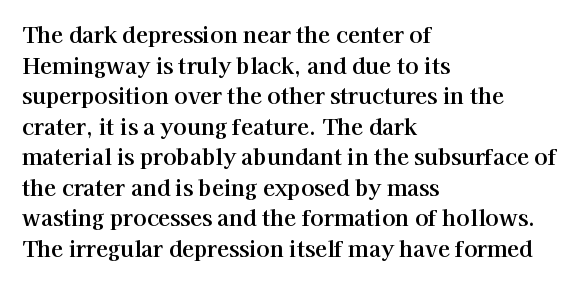
The image shows 22 px text type, upright; set left-aligned, normal line spacing (1.39x), normal letter spacing, not underlined.
